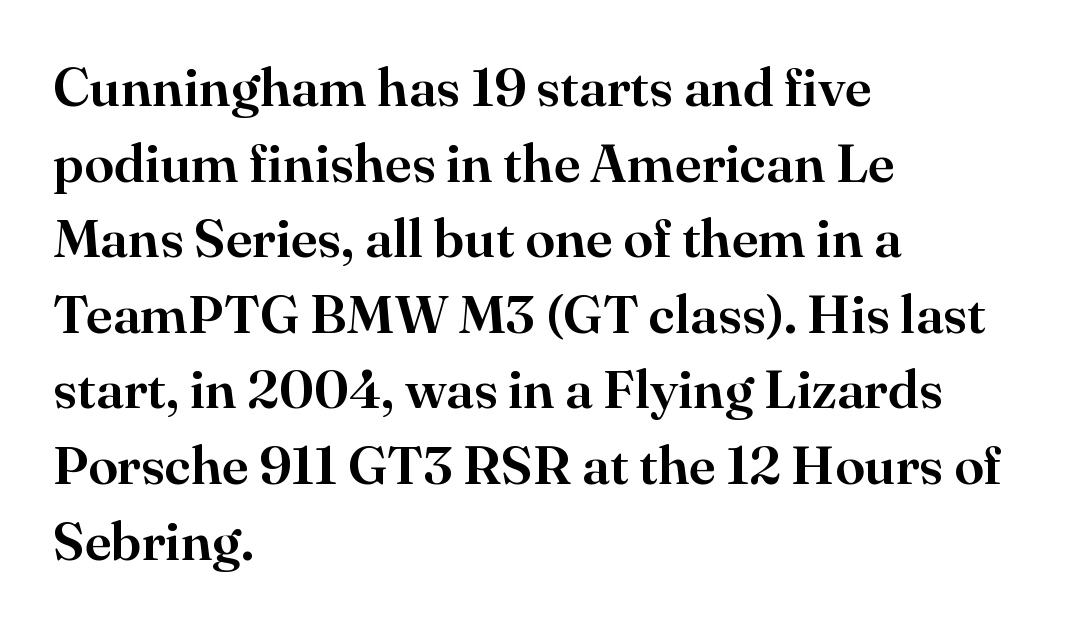
{"serif": "yes", "italic": "no", "width": "normal", "stroke_contrast": "high", "x_height": "small", "monospaced": "no", "underline": "no", "align": "left", "line_spacing": "normal", "line_spacing_ratio": 1.4, "letter_spacing": "normal", "letter_spacing_em": 0.0, "glyph_px": 54}
